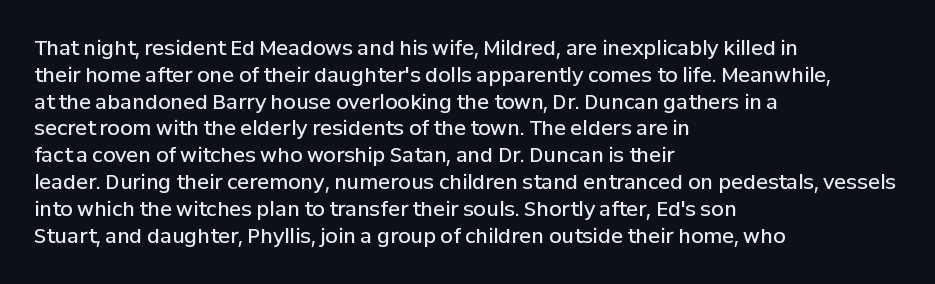
Q: Is the text bold? A: Semi-bold.
Q: Is the text italic (slanted)? A: No, it is upright.
Q: Is the text underlined? A: No.
Q: How is the paragraph aligned? A: Left-aligned.
Q: Is the spacing between letters normal or unusually wide? A: Normal.
Q: Is the spacing between lines tight, normal or loose? A: Normal.
